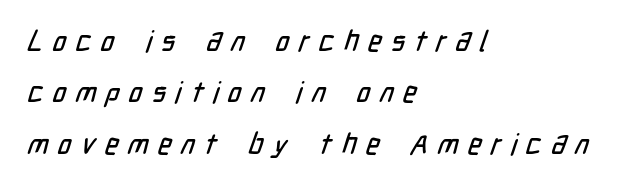
The image shows 29 px condensed sans-serif type; set left-aligned, line spacing 1.77x, unusually wide letter spacing (+0.32 em), not underlined; low stroke contrast and a medium x-height.
